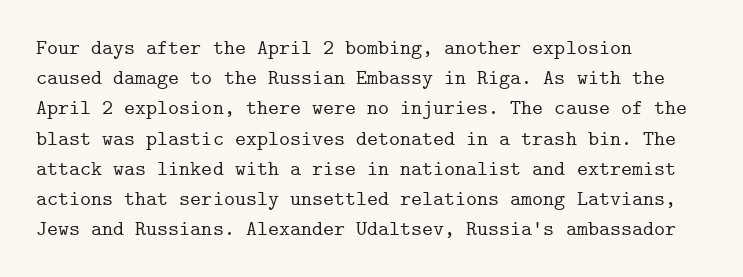
The lines sit at an ordinary, default distance from one another. In terms of posture, this sample is upright. What stands out about the letter spacing? Nothing — it is the standard amount. Leftover space on each line is placed entirely after the last word. Check the space under the baseline: it is left empty.
